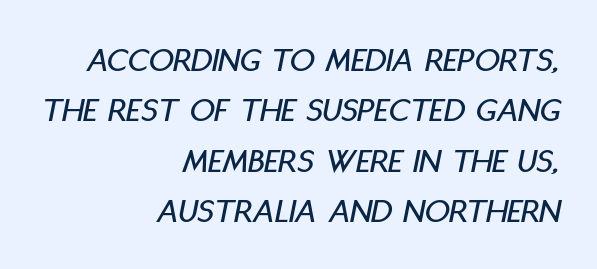
{"italic": "yes", "lean": "right", "slant_degrees": 11, "width": "condensed", "stroke_contrast": "low", "x_height": "large", "monospaced": "no", "underline": "no", "align": "right", "line_spacing": "normal", "line_spacing_ratio": 1.44, "letter_spacing": "normal", "letter_spacing_em": 0.0, "glyph_px": 35}
